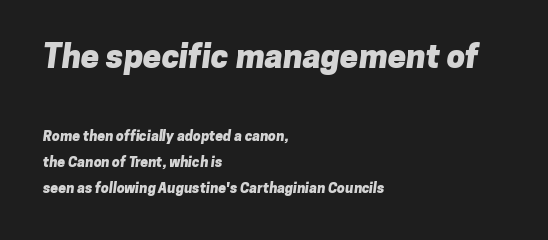
Font category for this specimen: sans-serif. Lines of text with bare space underneath. Is the lower block the larger one? No — the upper block carries the bigger type. Short and long lines alike share a common starting point at left. Character widths vary here, with narrow letters taking less room than wide ones. On the weight axis this lands at bold, roughly 700.
